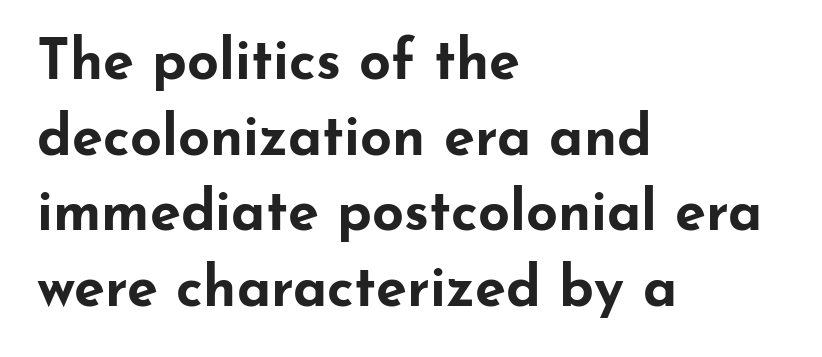
The image shows 56 px bold, wide sans-serif type, upright; set left-aligned, normal line spacing (1.35x), normal letter spacing, not underlined; low stroke contrast and a small x-height.
